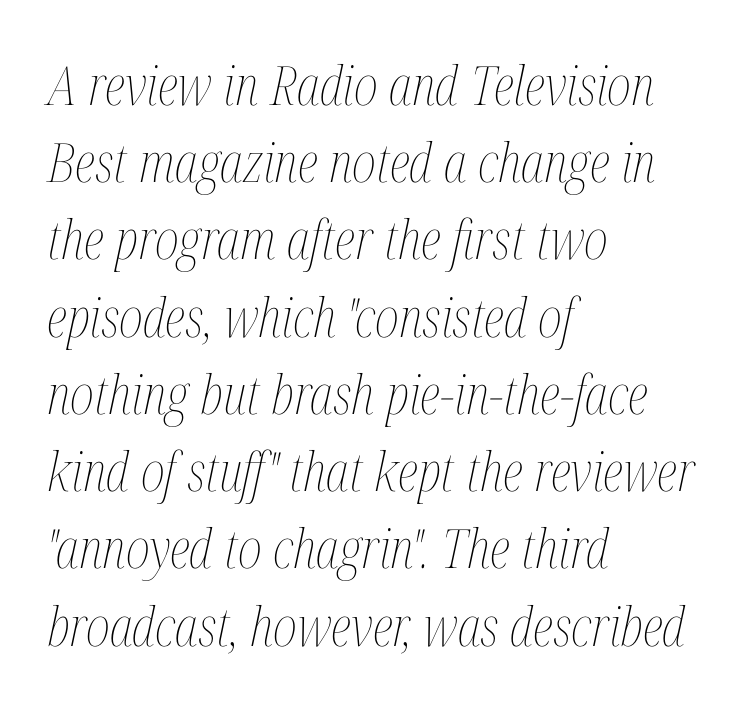
The image shows 54 px thin, condensed type, italic (leaning right); set left-aligned, normal line spacing (1.43x), normal letter spacing, not underlined; medium stroke contrast and a medium x-height.
